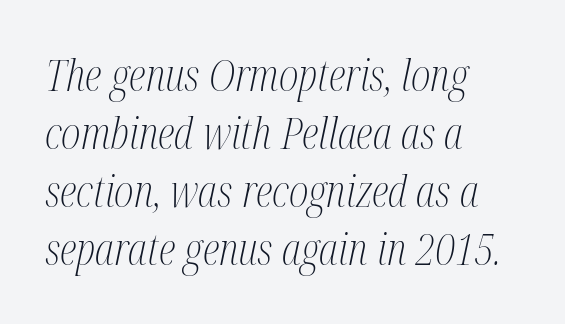
Horizontal bands of white between lines are of average thickness. The passage shown is typeset with a serif family. No heavy texture on the line: the type isn't bold. Where is the straight margin? On the left. The specimen reads as italic at a glance. Check under the words: just untouched page.
